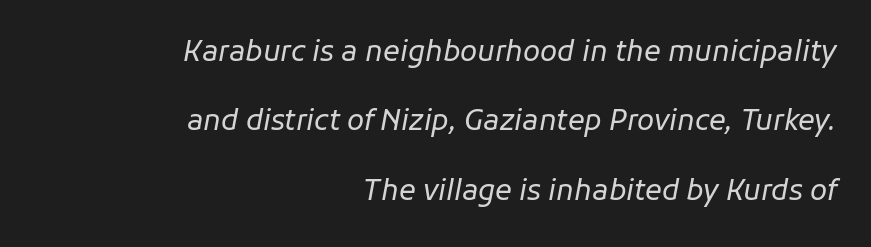
Students, note that the glyphs here touch the page at normal intervals. Alignment: flush right. Descenders are the only things crossing below the line. Posture: slanted. The rendering uses natural spacing where letterforms have individual widths. No letter is thick-stroked: the sample isn't bold.
